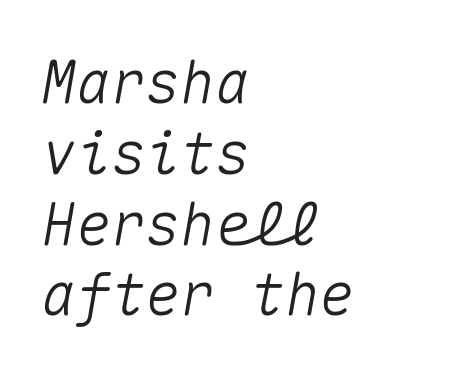
Q: Is the text italic (slanted)? A: Yes, it leans right by about 10 degrees.
Q: Is the text underlined? A: No.
Q: How is the paragraph aligned? A: Left-aligned.
Q: Is the spacing between letters normal or unusually wide? A: Normal.
Q: Width (condensed, normal, or wide)? A: Normal.
Q: Stroke contrast? A: Medium.
Q: x-height? A: Medium.
Q: Monospaced? A: Yes.
